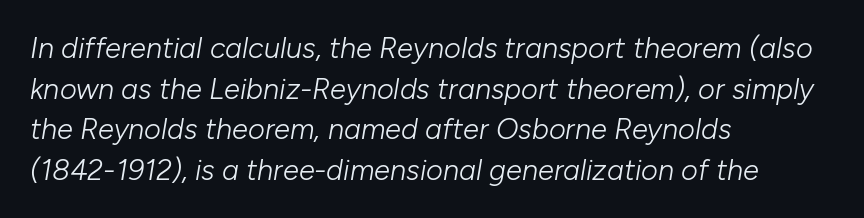
{"italic": "yes", "lean": "right", "slant_degrees": 10, "bold": "no", "weight": "light", "width": "normal", "stroke_contrast": "low", "x_height": "medium", "monospaced": "no", "underline": "no", "align": "left", "line_spacing": "normal", "line_spacing_ratio": 1.4, "letter_spacing": "normal", "letter_spacing_em": 0.0, "glyph_px": 29}
